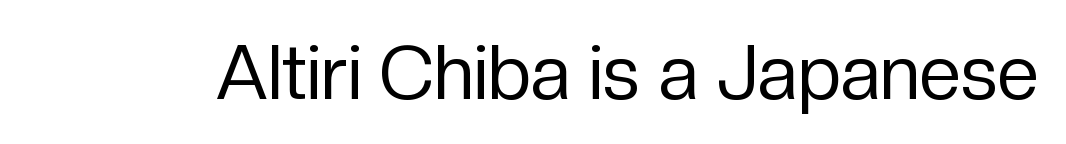
Q: Is the text bold? A: No.
Q: Is the text italic (slanted)? A: No, it is upright.
Q: Is the typeface a serif or a sans-serif typeface? A: Sans-serif.
Q: Is the text underlined? A: No.
Q: Is the spacing between letters normal or unusually wide? A: Normal.
Q: Width (condensed, normal, or wide)? A: Normal.
Q: Stroke contrast? A: Low.
Q: x-height? A: Medium.
Q: Monospaced? A: No.
